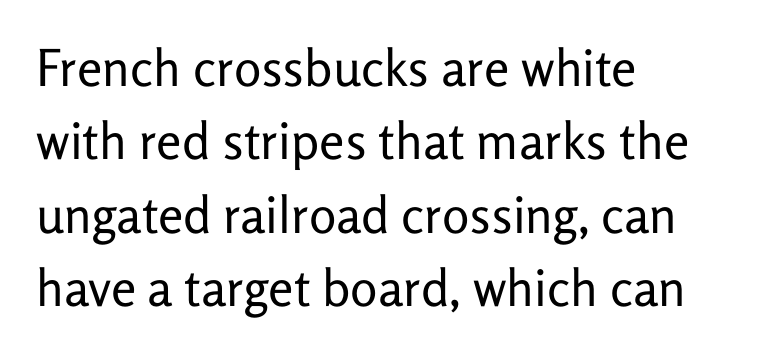
Q: Is the text bold? A: No.
Q: Is the text italic (slanted)? A: No, it is upright.
Q: Is the typeface a serif or a sans-serif typeface? A: Sans-serif.
Q: Is the text underlined? A: No.
Q: How is the paragraph aligned? A: Left-aligned.
Q: Is the spacing between letters normal or unusually wide? A: Normal.
Q: Is the spacing between lines tight, normal or loose? A: Normal.
Q: Width (condensed, normal, or wide)? A: Normal.
Q: Stroke contrast? A: Low.
Q: x-height? A: Medium.
Q: Monospaced? A: No.
